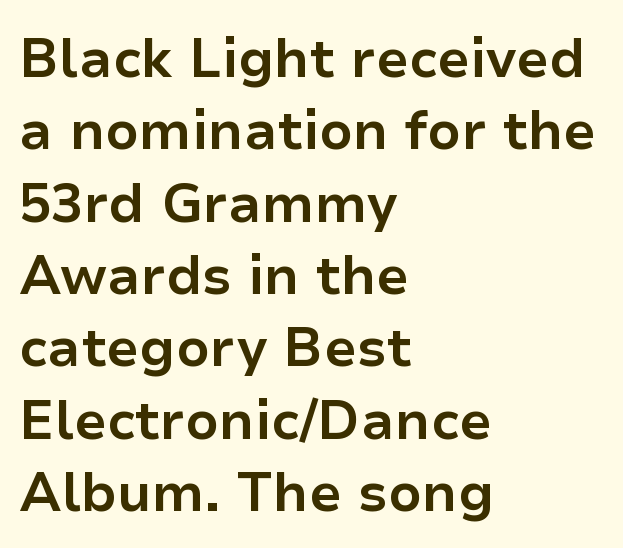
The image shows 54 px bold sans-serif type, upright; set left-aligned, normal line spacing (1.34x), normal letter spacing, not underlined; low stroke contrast and a medium x-height.
